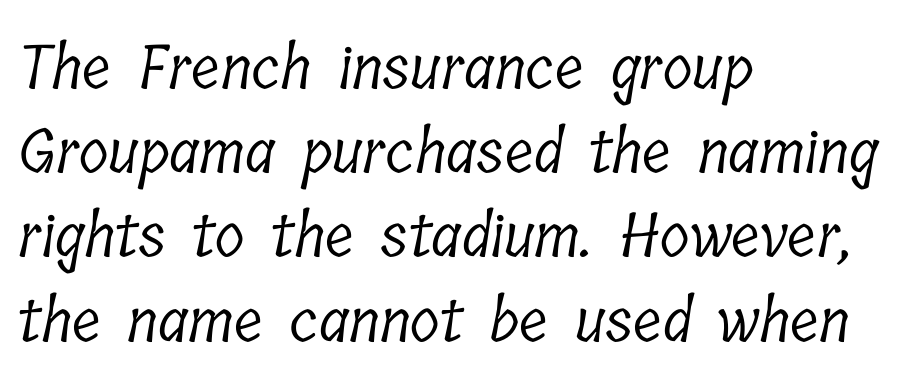
The image shows 61 px light, condensed serif type; set left-aligned, normal line spacing (1.38x), normal letter spacing, not underlined; low stroke contrast and a medium x-height.
